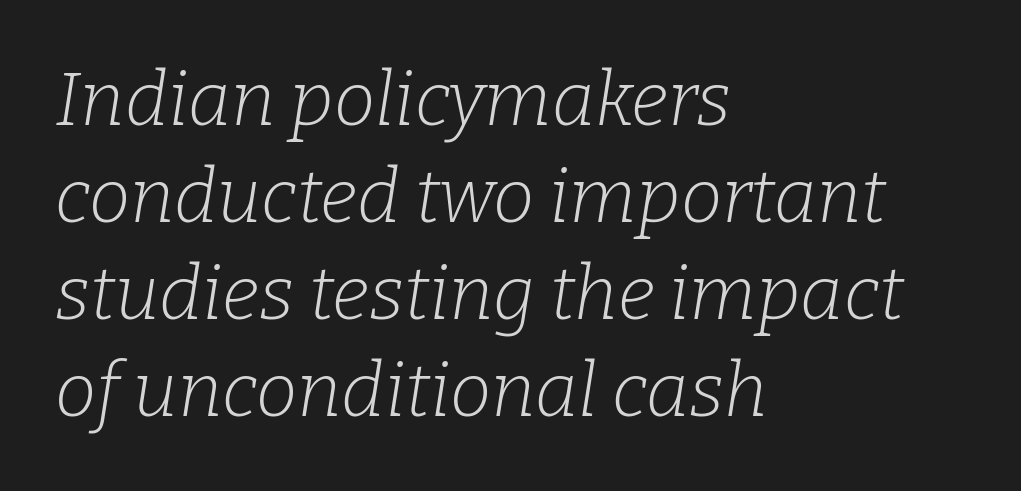
Is this a heavy cut? Hardly; it is regular or lighter. Horizontal alignment here is leftward, the default for most running prose. Varying glyph widths throughout — classic text-font behaviour. Here the glyphs are tracked normally, forming tight word shapes. The lines sit at an ordinary, default distance from one another. Check where the strokes stop: tiny serifs finish them off.
